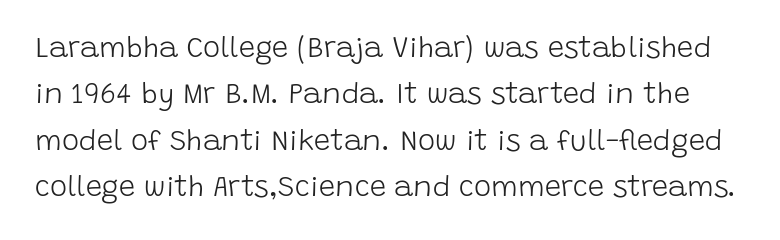
The space between consecutive lines is moderate. These lines were composed using upright roman letters. The designer went with a sans here, leaving each stem footless. No extra ink here — the face is not bold. Standard letterfit; no display-style spreading of the glyphs. Letters rest on an invisible, unmarked baseline.
